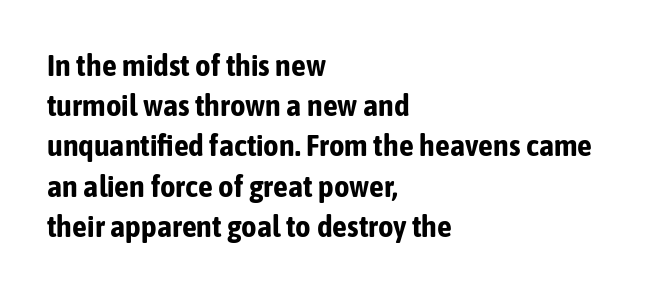
The image shows 30 px bold, condensed sans-serif type, upright; set left-aligned, normal line spacing (1.34x), normal letter spacing, not underlined; low stroke contrast and a medium x-height.
